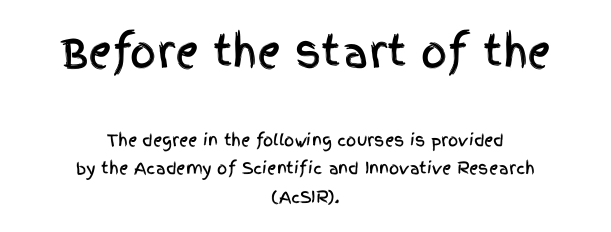
The image shows 41 px condensed sans-serif type, upright; set centered, line spacing 1.78x, normal letter spacing, not underlined; the first (top) block is 2.56x larger; a large x-height.
